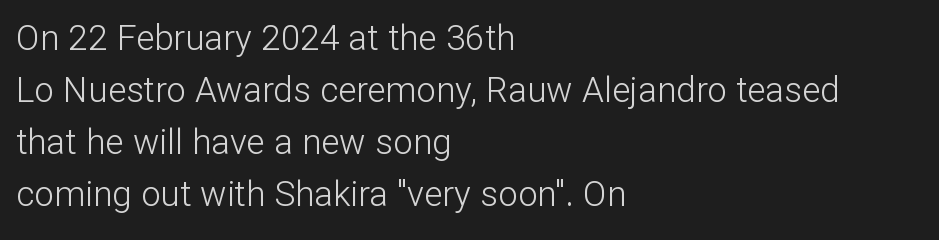
{"serif": "no", "italic": "no", "bold": "no", "weight": "light", "width": "normal", "stroke_contrast": "low", "x_height": "medium", "monospaced": "no", "underline": "no", "align": "left", "line_spacing": "normal", "line_spacing_ratio": 1.49, "letter_spacing": "normal", "letter_spacing_em": 0.0, "glyph_px": 35}
